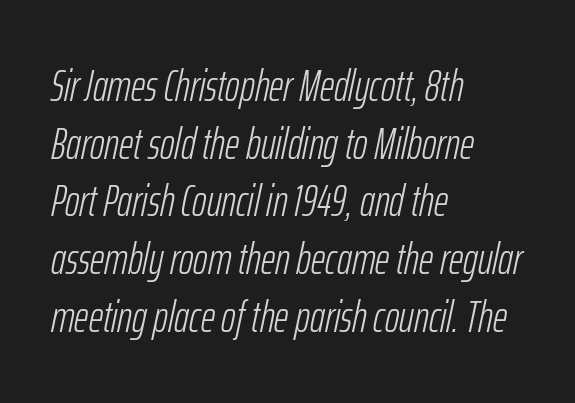
The image shows 44 px light, condensed type, italic (leaning right); set left-aligned, normal line spacing (1.31x), normal letter spacing, not underlined; low stroke contrast and a medium x-height.
